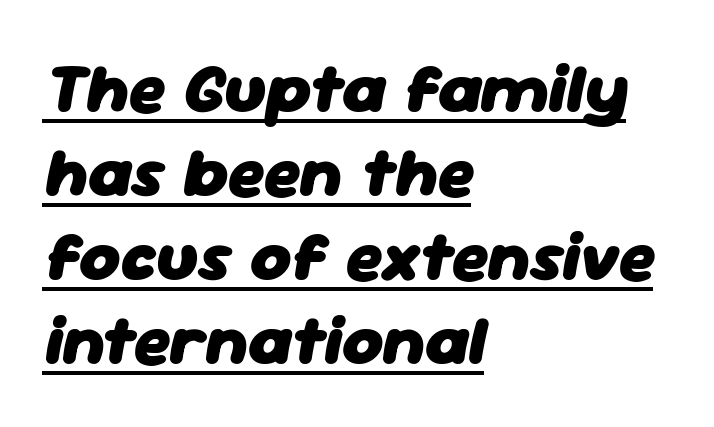
{"italic": "yes", "lean": "right", "slant_degrees": 11, "bold": "yes", "weight": "heavy", "width": "normal", "stroke_contrast": "low", "x_height": "medium", "monospaced": "no", "underline": "yes", "align": "left", "line_spacing_ratio": 1.2, "letter_spacing": "normal", "letter_spacing_em": 0.0, "glyph_px": 70}
